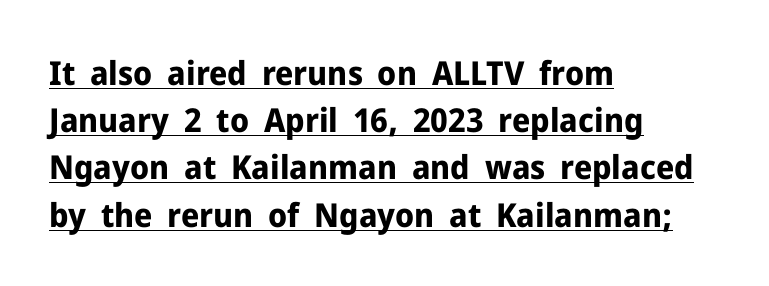
Stroke thickness is high; the sample reads as a true bold. In designer terms, the underline attribute is active on this setting. In terms of posture, this sample is upright. Rows of type keep a routine distance in the vertical direction.
